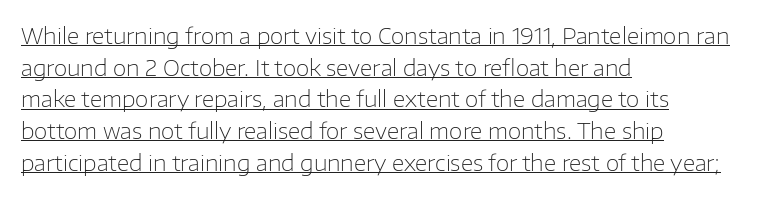
Q: Is the text bold? A: No.
Q: Is the text italic (slanted)? A: No, it is upright.
Q: Is the text underlined? A: Yes.
Q: How is the paragraph aligned? A: Left-aligned.
Q: Is the spacing between letters normal or unusually wide? A: Normal.
Q: Is the spacing between lines tight, normal or loose? A: Normal.
